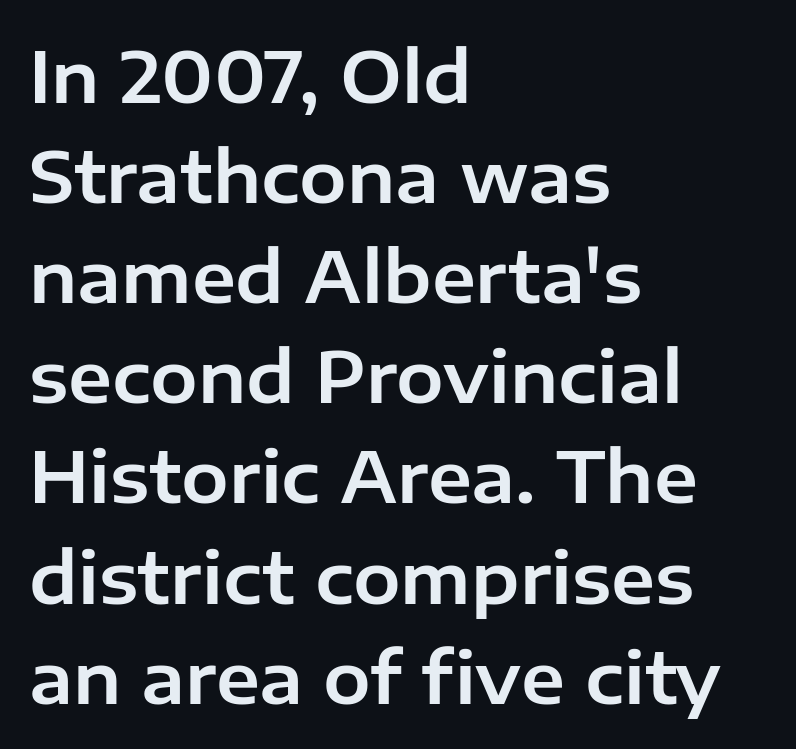
Q: Is the text italic (slanted)? A: No, it is upright.
Q: Is the typeface a serif or a sans-serif typeface? A: Sans-serif.
Q: Is the text underlined? A: No.
Q: How is the paragraph aligned? A: Left-aligned.
Q: Is the spacing between letters normal or unusually wide? A: Normal.
Q: Is the spacing between lines tight, normal or loose? A: Normal.
Q: Width (condensed, normal, or wide)? A: Normal.
Q: Stroke contrast? A: Low.
Q: x-height? A: Medium.
Q: Monospaced? A: No.
